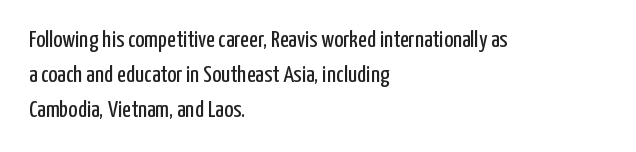
{"italic": "no", "bold": "no", "underline": "no", "align": "left", "line_spacing": "normal", "line_spacing_ratio": 1.46, "letter_spacing": "normal", "letter_spacing_em": 0.0, "glyph_px": 24}
